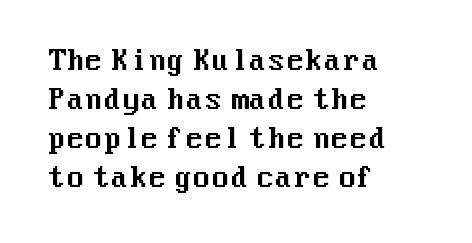
The image shows 27 px text type, upright; set left-aligned, normal line spacing (1.44x), normal letter spacing, not underlined.
